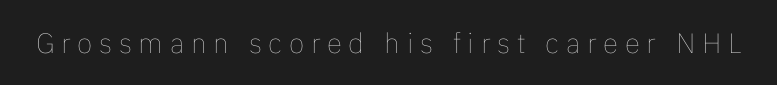
Q: Is the text bold? A: No.
Q: Is the text italic (slanted)? A: No, it is upright.
Q: Is the text underlined? A: No.
Q: Is the spacing between letters normal or unusually wide? A: Unusually wide.
Q: Width (condensed, normal, or wide)? A: Normal.
Q: Stroke contrast? A: Low.
Q: x-height? A: Medium.
Q: Monospaced? A: No.
